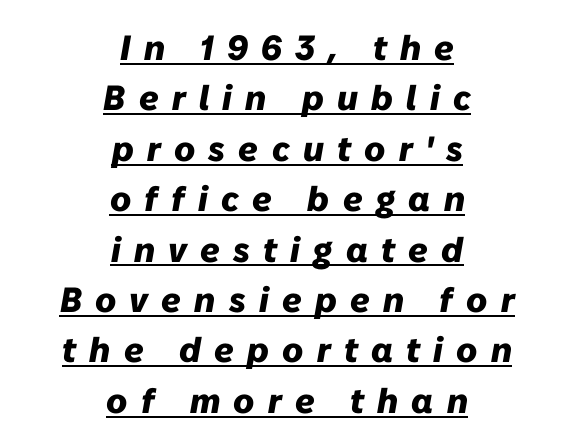
The image shows 35 px heavy type, italic (leaning right); set centered, normal line spacing (1.44x), unusually wide letter spacing (+0.38 em), underlined; low stroke contrast and a medium x-height.
